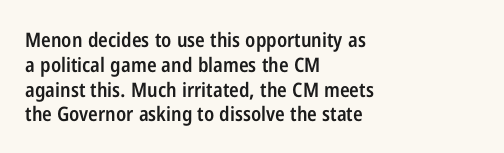
The image shows 20 px text type, upright; set left-aligned, line spacing 1.24x, normal letter spacing, not underlined.
